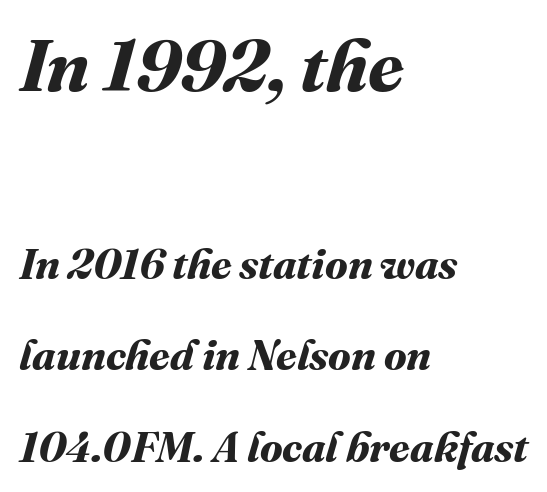
The image shows 73 px bold type; set left-aligned, loose line spacing (2.18x), normal letter spacing, not underlined; the first (top) block is 1.74x larger; medium stroke contrast and a medium x-height.
